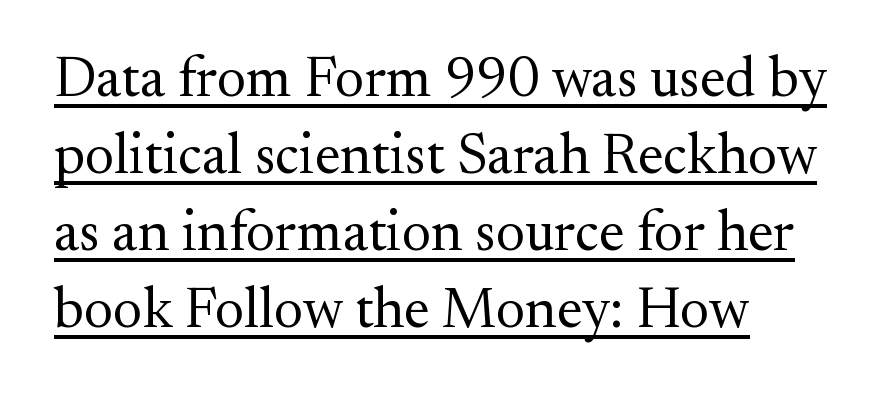
{"serif": "yes", "italic": "no", "bold": "no", "weight": "regular", "width": "normal", "stroke_contrast": "medium", "x_height": "small", "monospaced": "no", "underline": "yes", "align": "left", "line_spacing": "normal", "line_spacing_ratio": 1.35, "letter_spacing": "normal", "letter_spacing_em": 0.0, "glyph_px": 57}
